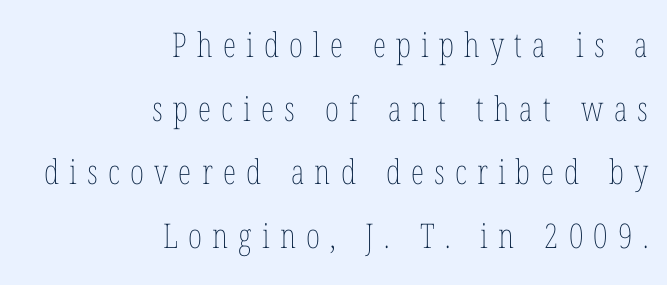
The image shows 34 px thin, condensed type, upright; set right-aligned, line spacing 1.87x, unusually wide letter spacing (+0.3 em), not underlined; low stroke contrast and a medium x-height.
